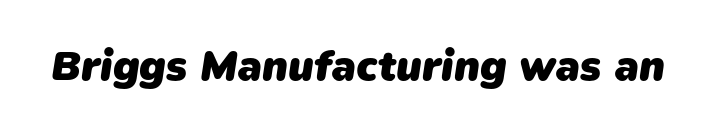
Descender tails drop into unmarked territory. The designer went with a sans here, leaving each stem footless. The letters sit at their default tracking, neither squeezed nor spread. The strokes are fattened all the way to bold. Spacing verdict: proportional, widths tailored to each character.
